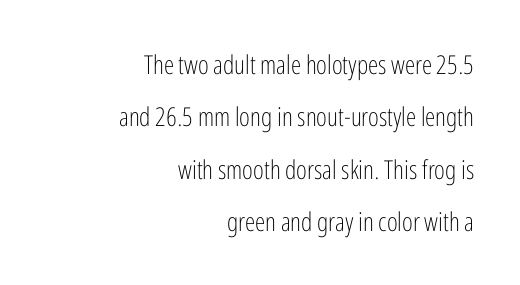
The image shows 26 px text type, upright; set right-aligned, loose line spacing (2.01x), normal letter spacing, not underlined.
